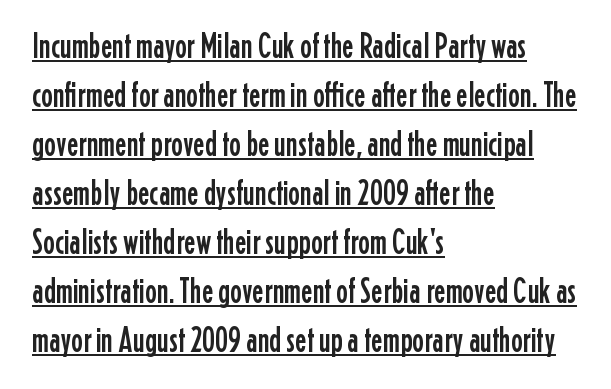
These characters rest on top of a visible drawn line. Honestly, the row spacing looks completely unremarkable. Look at the bottom of the vertical strokes: they stop flat, with no serifs. Words appear dense and cohesive because spacing is normal.
